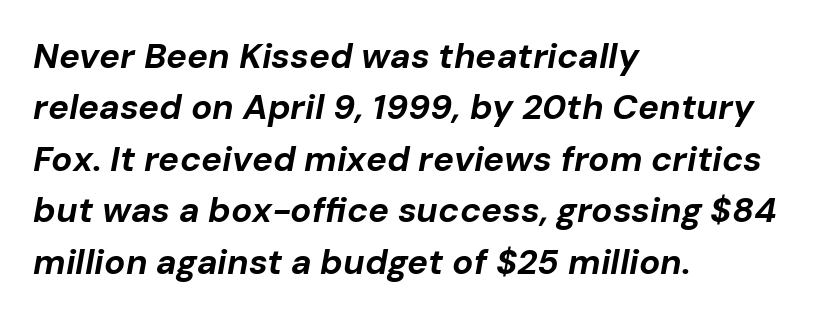
Q: Is the text bold? A: Yes.
Q: Is the text italic (slanted)? A: Yes, it leans right by about 10 degrees.
Q: Is the text underlined? A: No.
Q: How is the paragraph aligned? A: Left-aligned.
Q: Is the spacing between letters normal or unusually wide? A: Normal.
Q: Is the spacing between lines tight, normal or loose? A: Normal.
Q: Width (condensed, normal, or wide)? A: Normal.
Q: Stroke contrast? A: Low.
Q: x-height? A: Medium.
Q: Monospaced? A: No.
